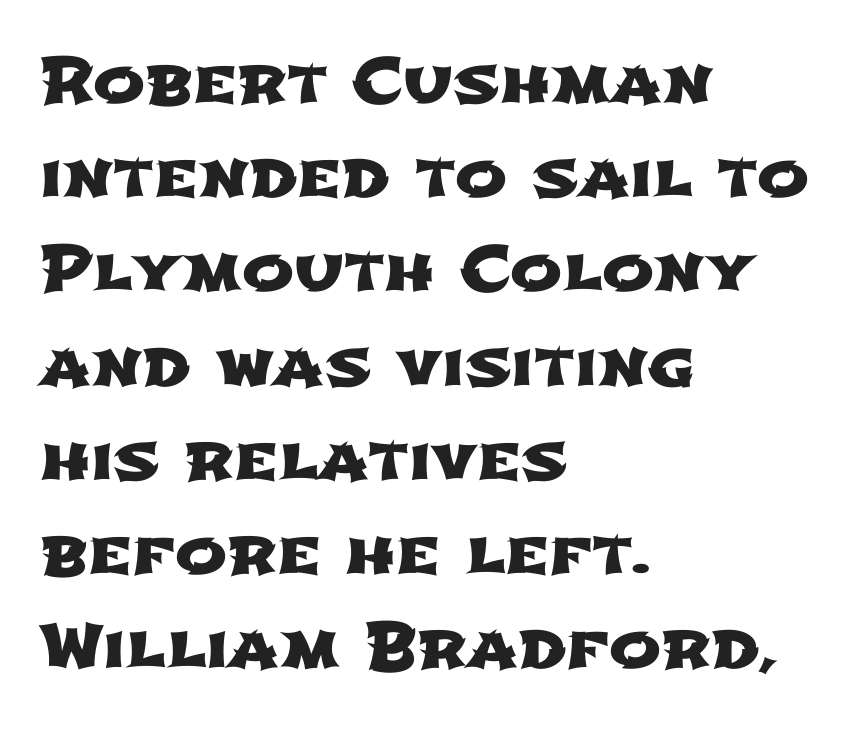
Q: Is the typeface a serif or a sans-serif typeface? A: Sans-serif.
Q: Is the text underlined? A: No.
Q: How is the paragraph aligned? A: Left-aligned.
Q: Is the spacing between letters normal or unusually wide? A: Normal.
Q: Is the spacing between lines tight, normal or loose? A: Normal.
Q: Width (condensed, normal, or wide)? A: Wide.
Q: Stroke contrast? A: Low.
Q: x-height? A: Medium.
Q: Monospaced? A: No.
